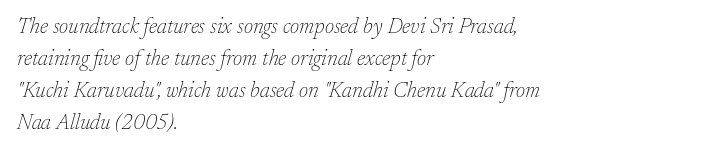
The rendering keeps characters at their native spacing. In CSS terms this would be text-align: left. Anything drawn beneath the words? Only blank space. Looking at the ascenders, they clearly lean. Is there much room between lines? A standard amount, neither cramped nor airy.
